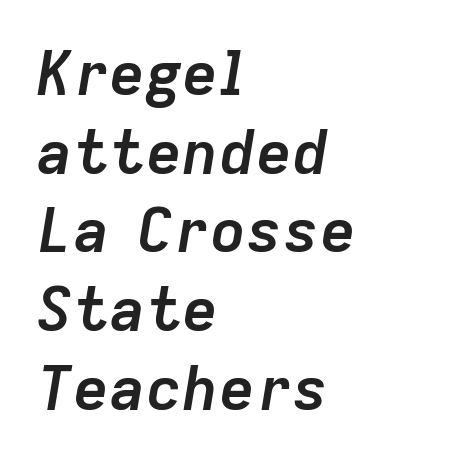
The horizontal fit of the characters is conventional and even. Its strokes are broad and dark, the hallmark of bold type. Just letters on the line, the space beneath them empty. Layout note: lines flush left. Regular leading.
